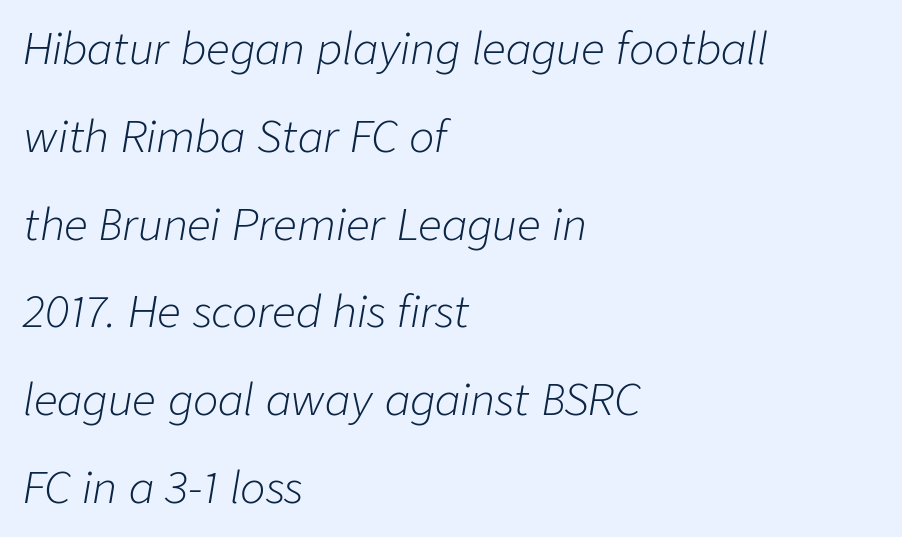
Q: Is the text bold? A: No.
Q: Is the text italic (slanted)? A: Yes, it leans right by about 9 degrees.
Q: Is the text underlined? A: No.
Q: How is the paragraph aligned? A: Left-aligned.
Q: Is the spacing between letters normal or unusually wide? A: Normal.
Q: Is the spacing between lines tight, normal or loose? A: Loose.
Q: Width (condensed, normal, or wide)? A: Normal.
Q: Stroke contrast? A: Low.
Q: x-height? A: Medium.
Q: Monospaced? A: No.
